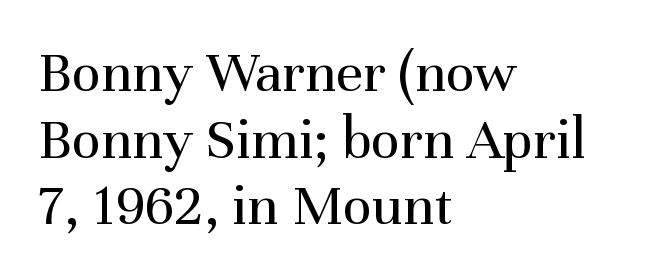
Q: Is the text bold? A: No.
Q: Is the text italic (slanted)? A: No, it is upright.
Q: Is the typeface a serif or a sans-serif typeface? A: Serif.
Q: Is the text underlined? A: No.
Q: How is the paragraph aligned? A: Left-aligned.
Q: Is the spacing between letters normal or unusually wide? A: Normal.
Q: Is the spacing between lines tight, normal or loose? A: Tight.
Q: Width (condensed, normal, or wide)? A: Normal.
Q: Stroke contrast? A: Medium.
Q: x-height? A: Medium.
Q: Monospaced? A: No.
